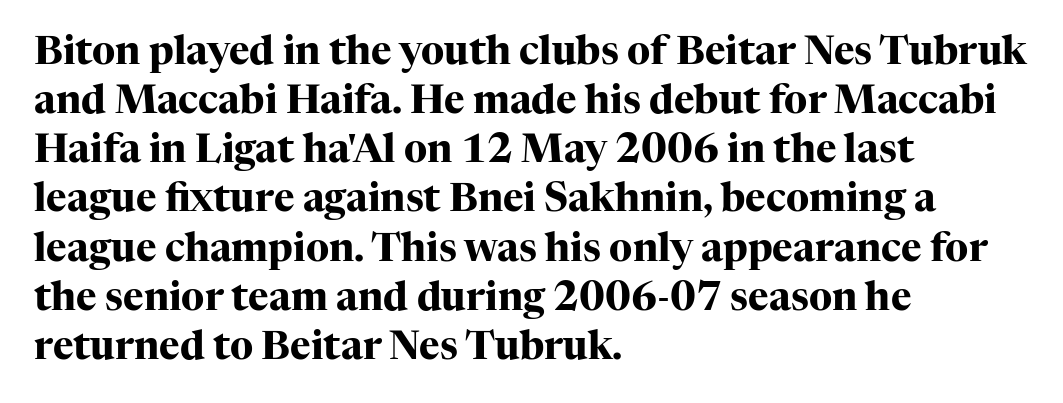
{"serif": "yes", "italic": "no", "bold": "yes", "weight": "heavy", "width": "normal", "stroke_contrast": "high", "x_height": "medium", "monospaced": "no", "underline": "no", "align": "left", "line_spacing": "normal", "line_spacing_ratio": 1.26, "letter_spacing": "normal", "letter_spacing_em": 0.0, "glyph_px": 39}
